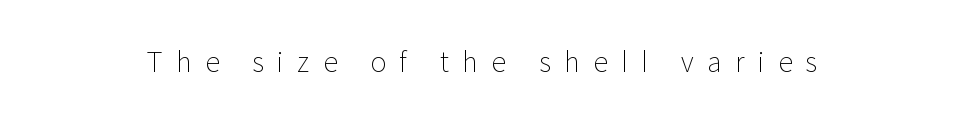
The letters look calm and open, with moderate or lighter stems. The axis of the letterforms is exactly vertical. This rendering widens character spacing well past its baseline value. Has an underline been added? It has not.
